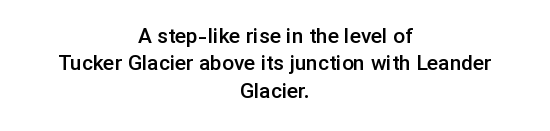
Q: Is the text bold? A: Semi-bold.
Q: Is the text italic (slanted)? A: No, it is upright.
Q: Is the text underlined? A: No.
Q: How is the paragraph aligned? A: Centered.
Q: Is the spacing between letters normal or unusually wide? A: Normal.
Q: Is the spacing between lines tight, normal or loose? A: Normal.
